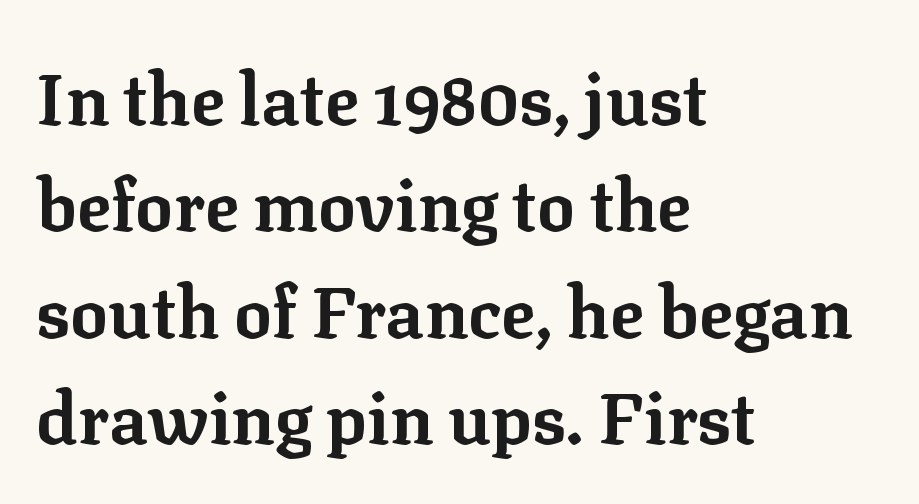
The image shows 71 px bold serif type, upright; set left-aligned, normal line spacing (1.5x), normal letter spacing, not underlined; low stroke contrast and a medium x-height.
